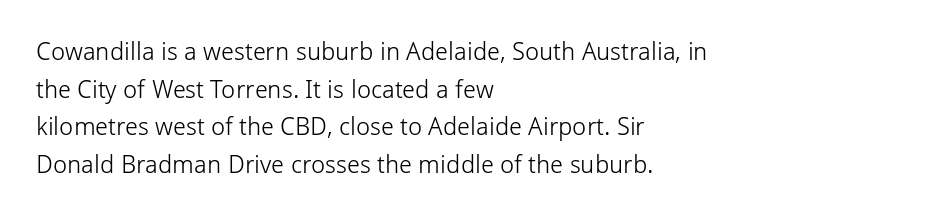
{"italic": "no", "bold": "no", "underline": "no", "align": "left", "line_spacing": "normal", "line_spacing_ratio": 1.51, "letter_spacing": "normal", "letter_spacing_em": 0.0, "glyph_px": 25}
